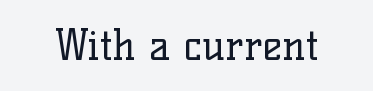
{"serif": "yes", "italic": "no", "bold": "no", "weight": "regular", "width": "normal", "stroke_contrast": "low", "x_height": "medium", "monospaced": "no", "underline": "no", "letter_spacing": "normal", "letter_spacing_em": 0.0, "glyph_px": 41}
